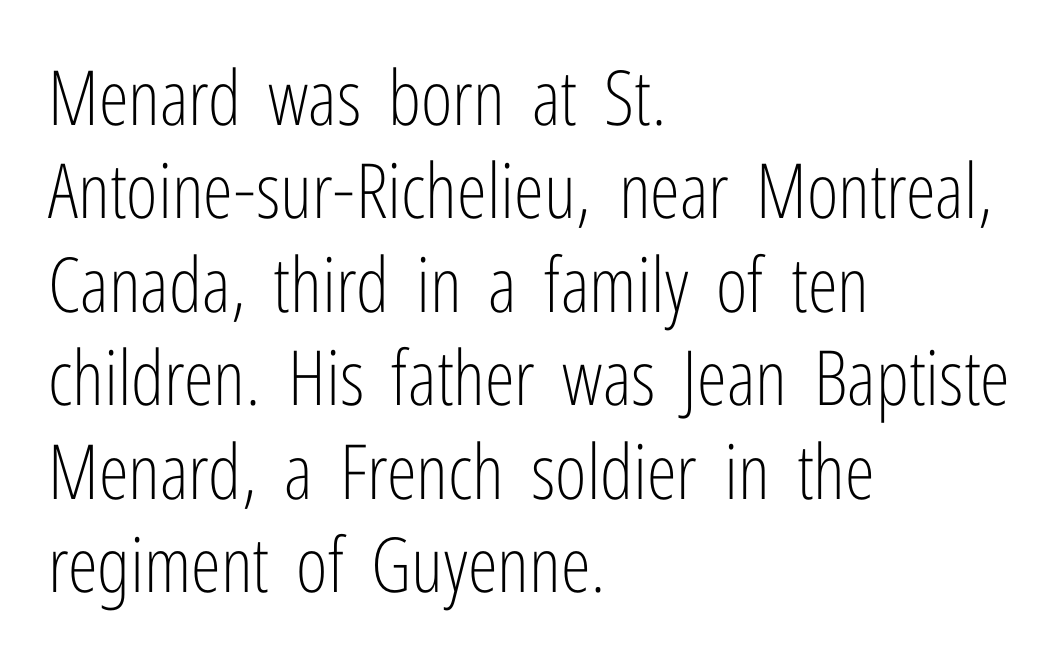
The image shows 76 px light, condensed sans-serif type, upright; set left-aligned, line spacing 1.23x, normal letter spacing, not underlined; low stroke contrast and a medium x-height.
